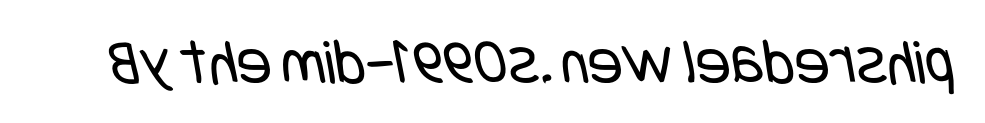
The typeface chosen for these lines omits serifs. The strip under each line holds only bare page. The cut favours lightness, reaching ordinary text weight at its darkest. The face used here is rendered with its standard letterfit.
